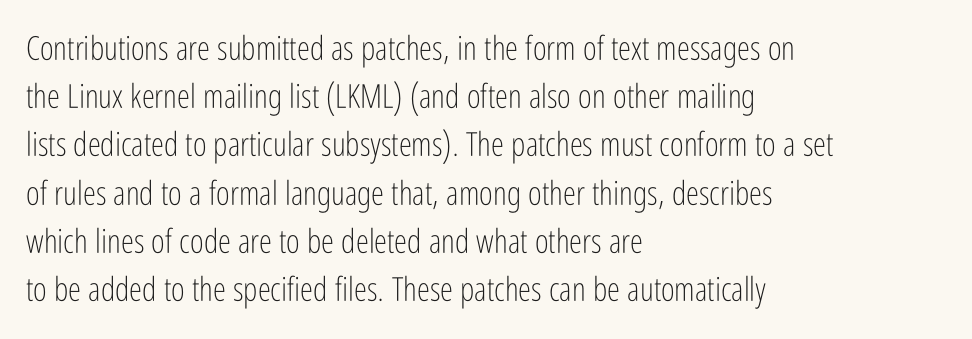
The image shows 33 px light, condensed sans-serif type, upright; set left-aligned, normal line spacing (1.46x), normal letter spacing, not underlined; low stroke contrast and a medium x-height.
